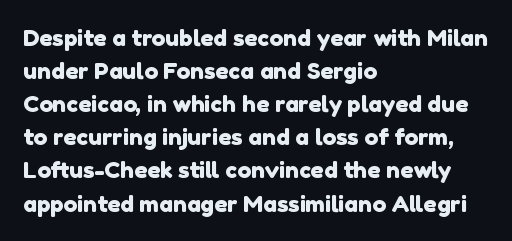
{"underline": "no", "align": "left", "line_spacing": "normal", "line_spacing_ratio": 1.44, "letter_spacing": "normal", "letter_spacing_em": 0.0, "glyph_px": 23}
